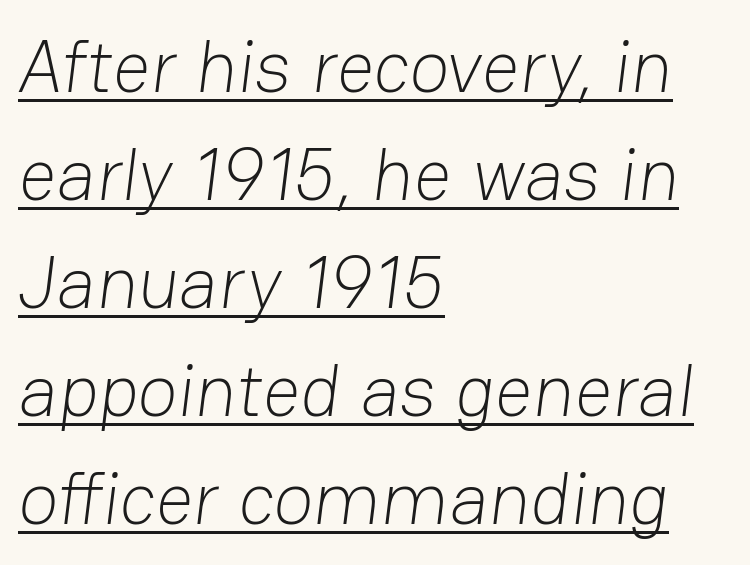
Q: Is the text bold? A: No.
Q: Is the typeface a serif or a sans-serif typeface? A: Sans-serif.
Q: Is the text underlined? A: Yes.
Q: How is the paragraph aligned? A: Left-aligned.
Q: Is the spacing between letters normal or unusually wide? A: Normal.
Q: Is the spacing between lines tight, normal or loose? A: Normal.
Q: Width (condensed, normal, or wide)? A: Normal.
Q: Stroke contrast? A: Low.
Q: x-height? A: Medium.
Q: Monospaced? A: No.
